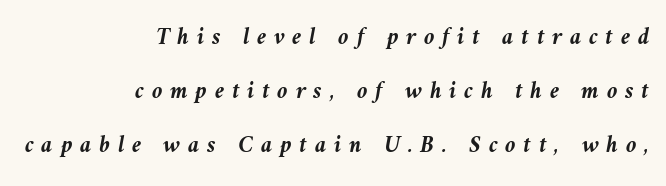
The image shows 24 px bold type, italic (leaning left); set right-aligned, loose line spacing (2.26x), unusually wide letter spacing (+0.32 em), not underlined.
